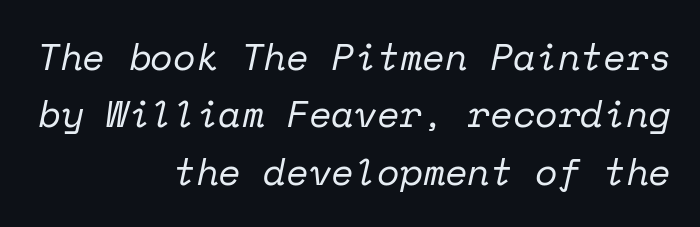
{"serif": "yes", "italic": "yes", "lean": "right", "slant_degrees": 12, "bold": "no", "weight": "regular", "width": "normal", "stroke_contrast": "low", "x_height": "medium", "monospaced": "yes", "underline": "no", "align": "right", "line_spacing": "normal", "line_spacing_ratio": 1.55, "letter_spacing": "normal", "letter_spacing_em": 0.0, "glyph_px": 37}
